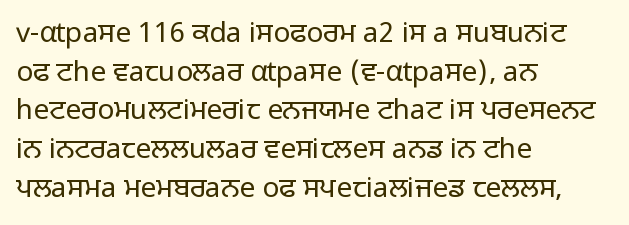
The image shows 28 px regular-weight sans-serif type, upright; set left-aligned, normal line spacing (1.38x), normal letter spacing, not underlined; low stroke contrast and a medium x-height.
